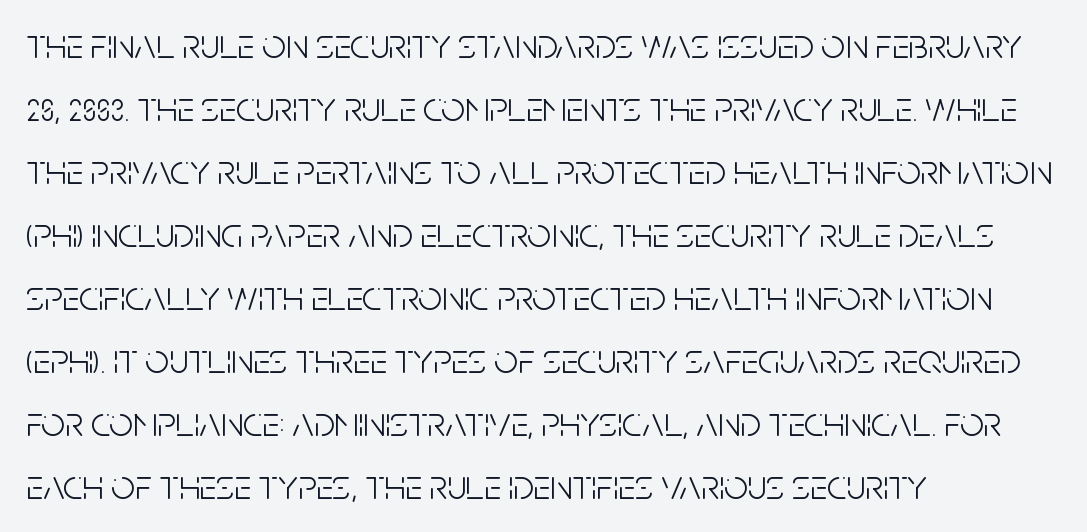
{"serif": "no", "italic": "no", "bold": "no", "weight": "light", "width": "condensed", "stroke_contrast": "low", "x_height": "large", "monospaced": "no", "underline": "no", "align": "left", "line_spacing": "normal", "line_spacing_ratio": 1.5, "letter_spacing": "normal", "letter_spacing_em": 0.0, "glyph_px": 42}
